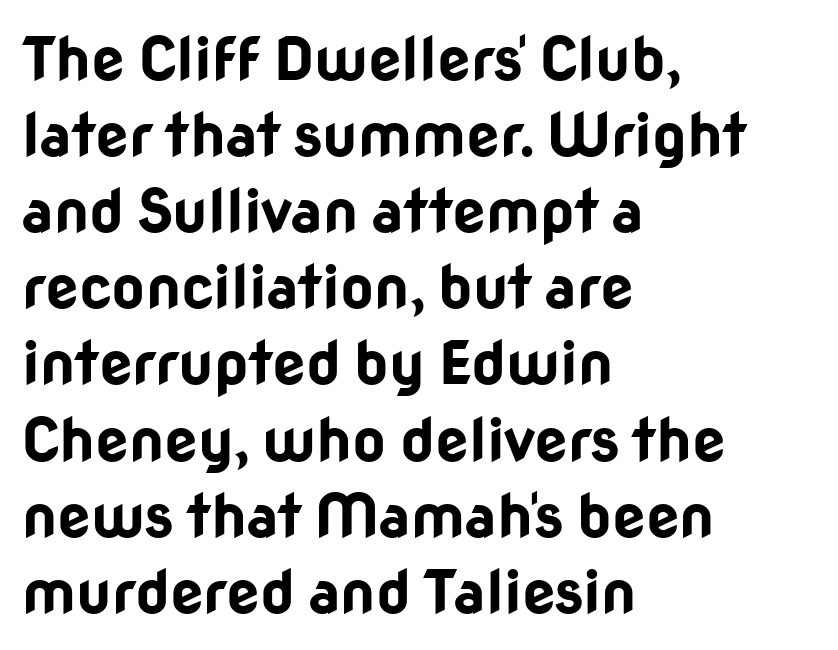
{"serif": "no", "italic": "no", "bold": "yes", "weight": "bold", "width": "normal", "stroke_contrast": "low", "x_height": "medium", "monospaced": "no", "underline": "no", "align": "left", "line_spacing": "normal", "line_spacing_ratio": 1.29, "letter_spacing": "normal", "letter_spacing_em": 0.0, "glyph_px": 59}
